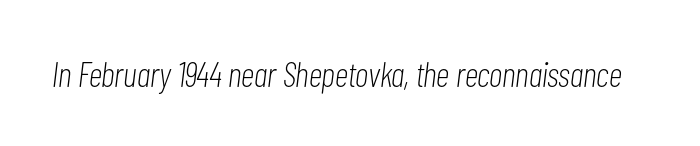
This rendering features lettering with no underline. Is this a fixed-width face? No — the glyphs have proportional, varying widths. Quick note: italic. The letters sit at their default tracking, neither squeezed nor spread. Counters stay open thanks to moderate or lighter strokes.
